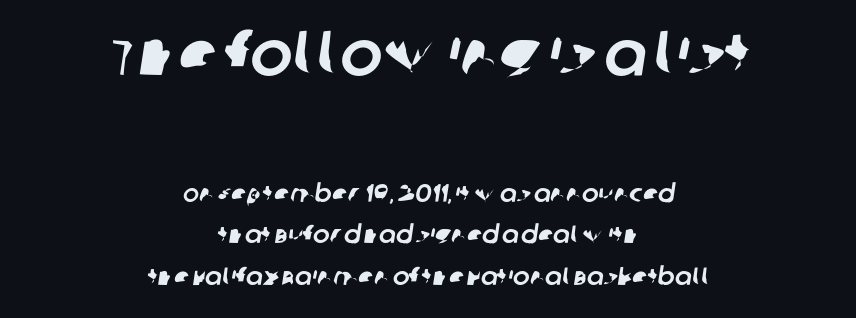
The compositor balanced each line on the midline. You could not count columns in this text — the font is proportionally spaced. No feet cap the strokes, marking this as sans-serif type. Just letters on the line, the space beneath them empty. In terms of letterspacing, this is plain default setting. Vertical spacing — default.
